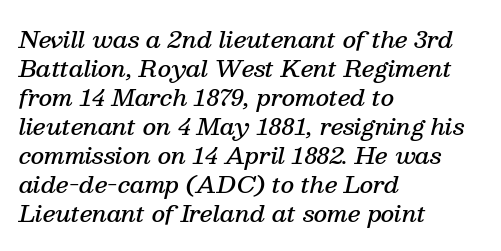
{"italic": "yes", "lean": "right", "slant_degrees": 13, "bold": "semi", "underline": "no", "align": "left", "line_spacing": "normal", "line_spacing_ratio": 1.26, "letter_spacing": "normal", "letter_spacing_em": 0.0, "glyph_px": 23}
